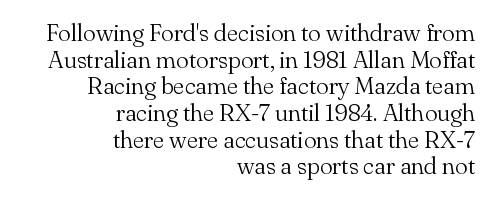
Q: Is the text bold? A: No.
Q: Is the text italic (slanted)? A: No, it is upright.
Q: Is the text underlined? A: No.
Q: How is the paragraph aligned? A: Right-aligned.
Q: Is the spacing between letters normal or unusually wide? A: Normal.
Q: Is the spacing between lines tight, normal or loose? A: Tight.
